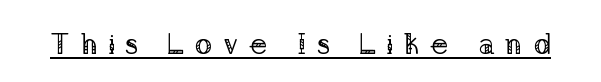
The image shows 30 px regular-weight serif type, upright; set unusually wide letter spacing (+0.34 em), underlined; low stroke contrast and a medium x-height.
